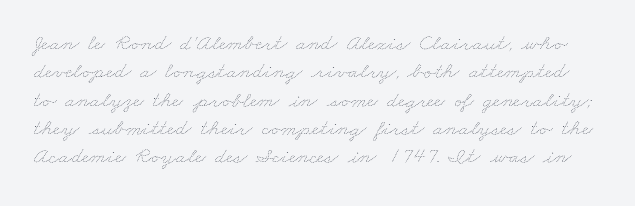
Short note: letters normally spaced. Descenders hang freely into open space. The face looks like a standard text weight, possibly lighter.
